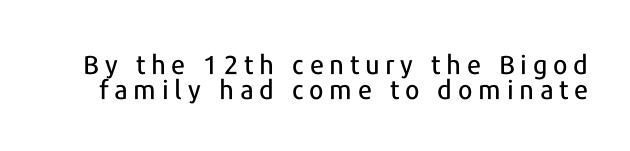
Q: Is the text italic (slanted)? A: No, it is upright.
Q: Is the text underlined? A: No.
Q: Is the spacing between letters normal or unusually wide? A: Unusually wide.
Q: Is the spacing between lines tight, normal or loose? A: Tight.
